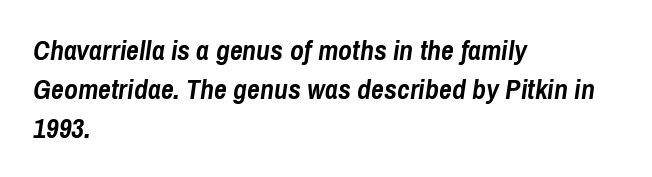
The image shows 28 px semibold, condensed type, italic (leaning right); set left-aligned, normal line spacing (1.39x), normal letter spacing, not underlined; low stroke contrast and a medium x-height.
